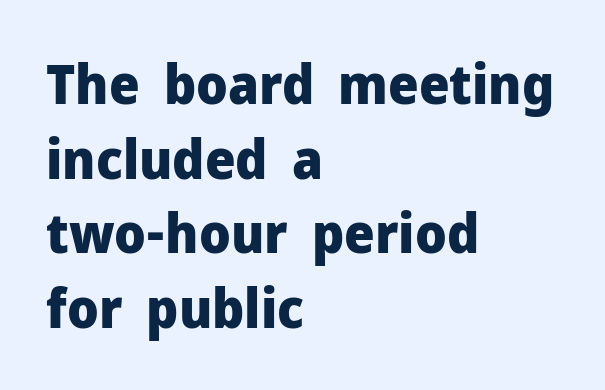
These words are printed bold, with thick strokes throughout. Descenders are the only things crossing below the line. Proportional: the letters do not fall into vertical columns. Does the leading feel generous? No, just average. There is no visible air inserted between adjacent glyphs. This is roman type, the default non-slanted kind.
